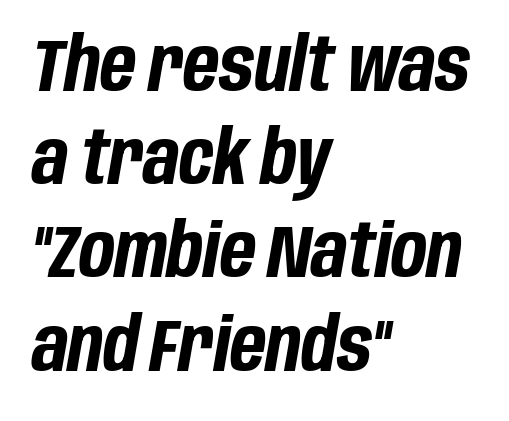
Looks like regular typesetting: each glyph gets only the width it needs. Nothing unusual about the tracking: characters are spaced as the font intends. The glyphs look as if they've been sheared to an angle. A typesetter would call this leading conventional body-copy spacing. Emphasis by weight is at full strength: bold. Type without underlining.
